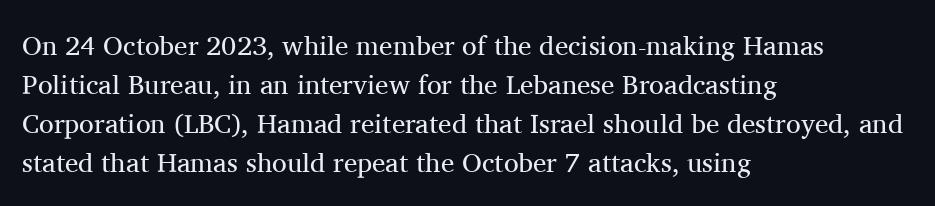
The image shows 27 px text type, upright; set left-aligned, normal line spacing (1.44x), normal letter spacing, not underlined.
